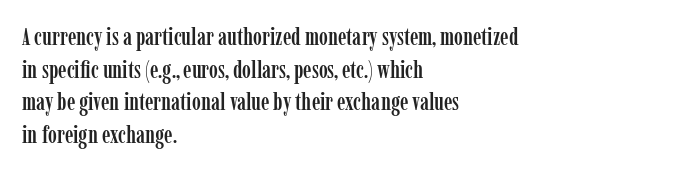
Q: Is the text italic (slanted)? A: No, it is upright.
Q: Is the text underlined? A: No.
Q: How is the paragraph aligned? A: Left-aligned.
Q: Is the spacing between letters normal or unusually wide? A: Normal.
Q: Is the spacing between lines tight, normal or loose? A: Normal.
